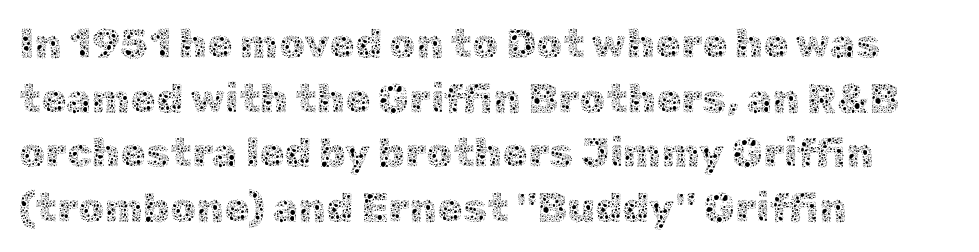
The image shows 41 px thin type, upright; set left-aligned, normal line spacing (1.33x), normal letter spacing, not underlined; a medium x-height.
